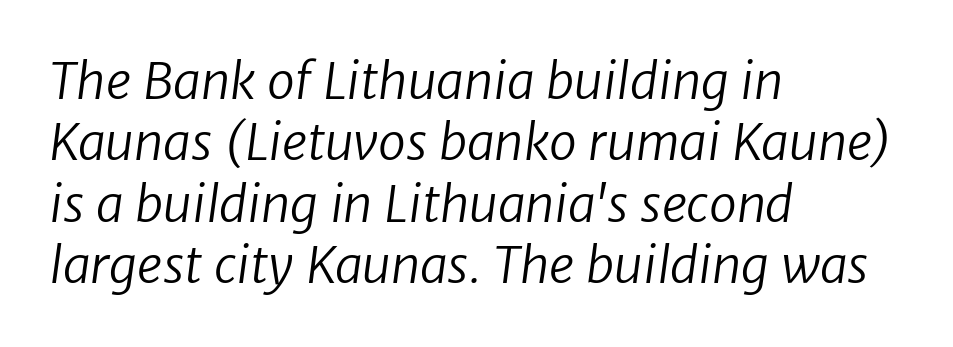
The image shows 50 px regular-weight sans-serif type; set left-aligned, line spacing 1.23x, normal letter spacing, not underlined; low stroke contrast and a medium x-height.
